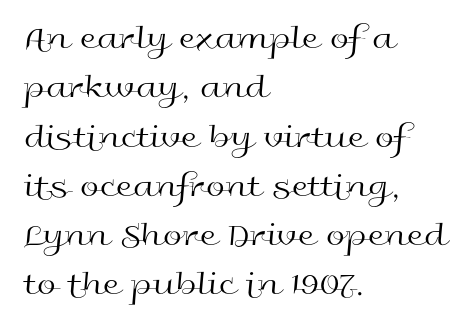
Q: Is the text bold? A: No.
Q: Is the text italic (slanted)? A: No, it is upright.
Q: Is the typeface a serif or a sans-serif typeface? A: Sans-serif.
Q: Is the text underlined? A: No.
Q: How is the paragraph aligned? A: Left-aligned.
Q: Is the spacing between letters normal or unusually wide? A: Normal.
Q: Is the spacing between lines tight, normal or loose? A: Normal.
Q: Width (condensed, normal, or wide)? A: Wide.
Q: x-height? A: Medium.
Q: Monospaced? A: No.
